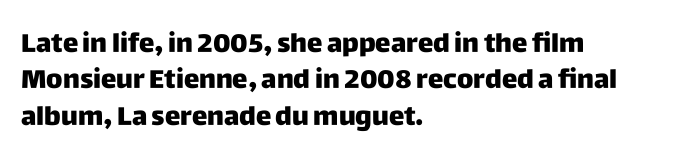
Q: Is the text bold? A: Yes.
Q: Is the text italic (slanted)? A: No, it is upright.
Q: Is the text underlined? A: No.
Q: How is the paragraph aligned? A: Left-aligned.
Q: Is the spacing between letters normal or unusually wide? A: Normal.
Q: Is the spacing between lines tight, normal or loose? A: Normal.
